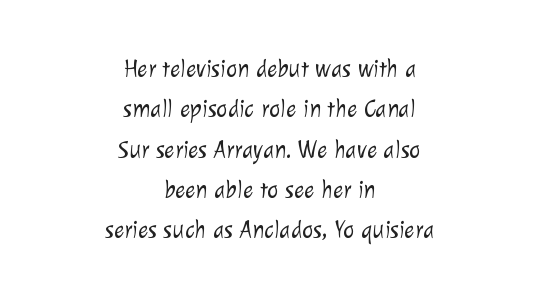
{"bold": "no", "underline": "no", "align": "center", "line_spacing": "normal", "line_spacing_ratio": 1.68, "letter_spacing": "normal", "letter_spacing_em": 0.0, "glyph_px": 24}
